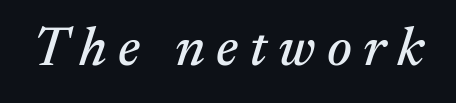
The rendering applies a slant to the glyphs. Looks like regular typesetting: each glyph gets only the width it needs. Unmarked baselines from the first word to the last. What stands out about the letter spacing? Its width — letters are far apart. Does the type have serifs? Yes, each stem ends in a small foot.
